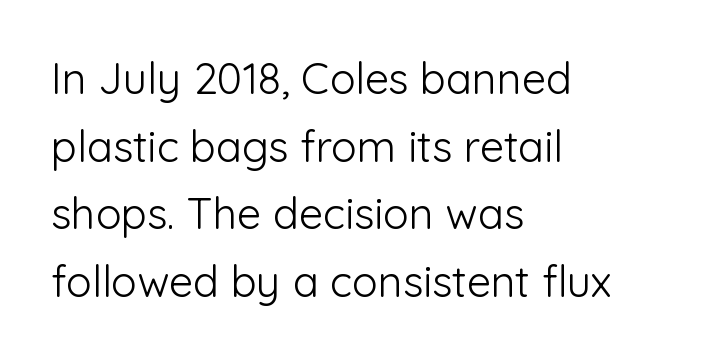
A light-to-regular cut is what we see here. Each new line begins a customary step beneath the previous one. No italicization has been applied; the sample stays upright. Leftover space on each line is placed entirely after the last word. The font family rendered here belongs to the sans-serif group.
